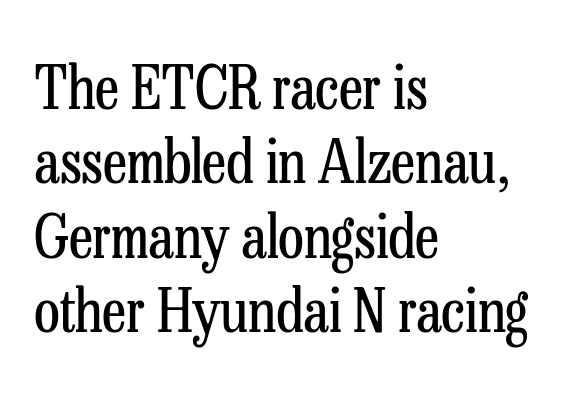
The image shows 60 px regular-weight, condensed serif type, upright; set left-aligned, line spacing 1.24x, normal letter spacing, not underlined; low stroke contrast and a medium x-height.
